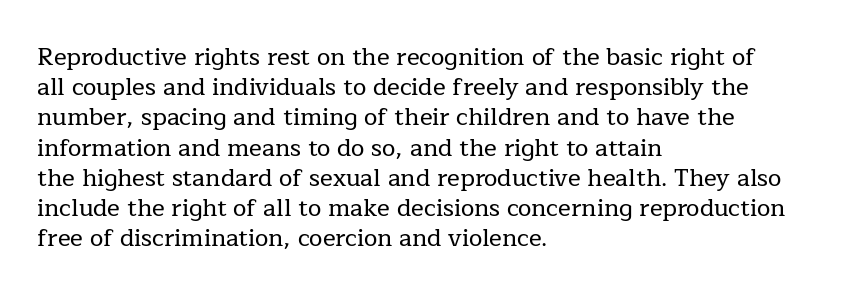
{"italic": "no", "underline": "no", "align": "left", "line_spacing": "normal", "line_spacing_ratio": 1.26, "letter_spacing": "normal", "letter_spacing_em": 0.0, "glyph_px": 24}
